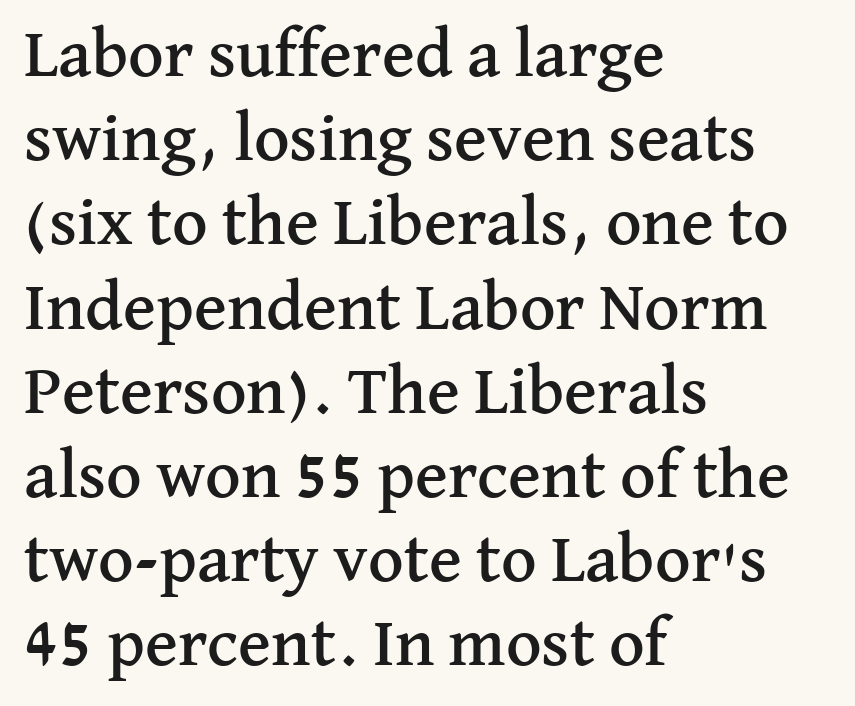
To sum up the face: it has serifs. Any mark beneath the type? The region is blank. Do the letters lean? They stand straight. Words appear dense and cohesive because spacing is normal. One-word summary of the alignment: left. Looks like regular typesetting: each glyph gets only the width it needs.
